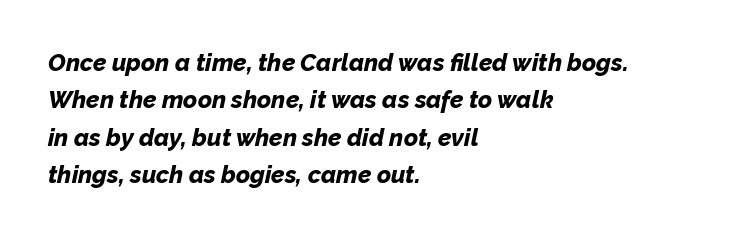
In terms of posture, this sample is oblique. Students, this is bold: see how much ink each stroke carries. These lines stack with their left ends in a neat column. No word sits above an underline.
